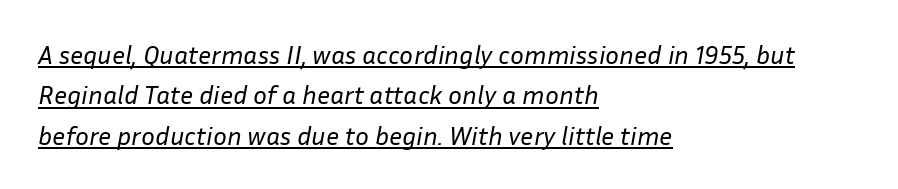
The string is rendered with underlining switched on. The letterforms sit shoulder to shoulder at normal distance. The passage is arranged the way most books set body copy — flush left. Weight: not bold — regular or lighter.
